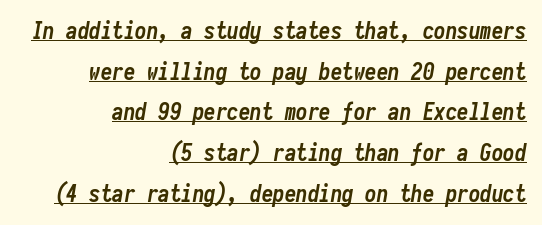
The image shows 23 px bold type, italic (leaning right); set right-aligned, line spacing 1.77x, normal letter spacing, underlined.
